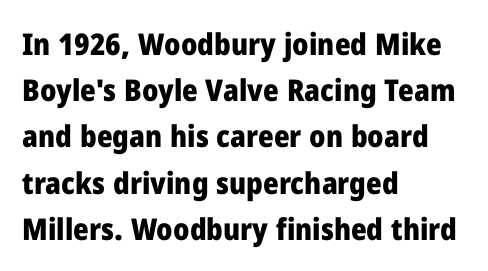
Q: Is the text bold? A: Yes.
Q: Is the text italic (slanted)? A: No, it is upright.
Q: Is the typeface a serif or a sans-serif typeface? A: Sans-serif.
Q: Is the text underlined? A: No.
Q: How is the paragraph aligned? A: Left-aligned.
Q: Is the spacing between letters normal or unusually wide? A: Normal.
Q: Is the spacing between lines tight, normal or loose? A: Normal.
Q: Width (condensed, normal, or wide)? A: Normal.
Q: Stroke contrast? A: Low.
Q: x-height? A: Medium.
Q: Monospaced? A: No.
